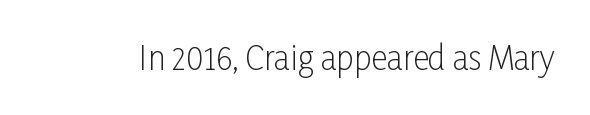
Q: Is the text bold? A: No.
Q: Is the text italic (slanted)? A: No, it is upright.
Q: Is the typeface a serif or a sans-serif typeface? A: Sans-serif.
Q: Is the text underlined? A: No.
Q: Is the spacing between letters normal or unusually wide? A: Normal.
Q: Width (condensed, normal, or wide)? A: Condensed.
Q: Stroke contrast? A: Low.
Q: x-height? A: Medium.
Q: Monospaced? A: No.
